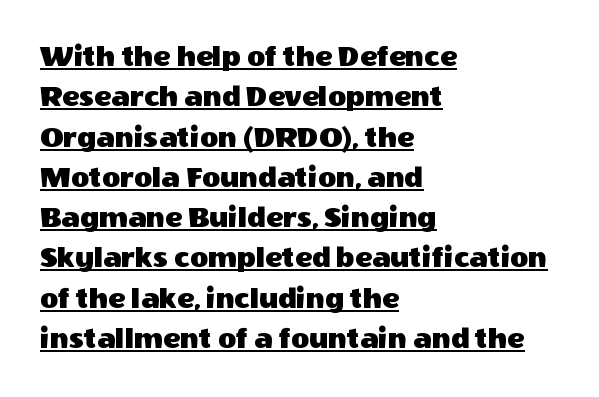
{"serif": "no", "italic": "no", "width": "normal", "x_height": "large", "monospaced": "no", "underline": "yes", "align": "left", "line_spacing": "normal", "line_spacing_ratio": 1.3, "letter_spacing": "normal", "letter_spacing_em": 0.0, "glyph_px": 31}
